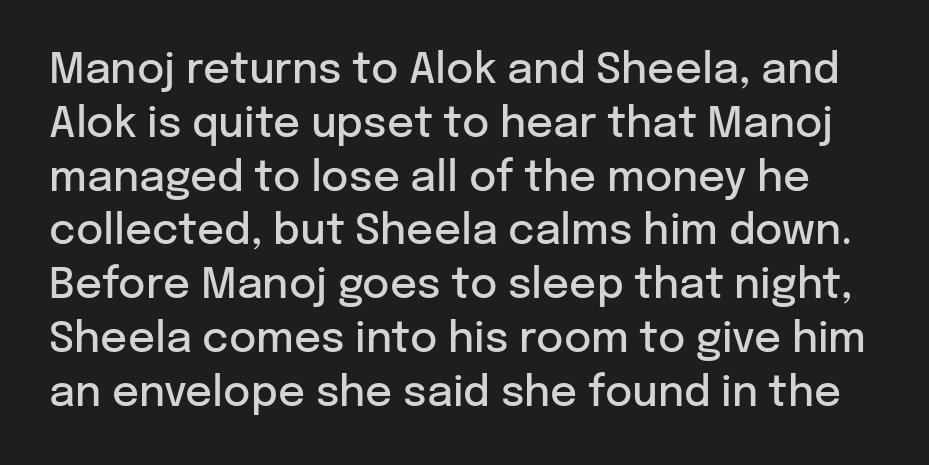
{"serif": "no", "italic": "no", "bold": "semi", "weight": "semibold", "width": "normal", "stroke_contrast": "low", "x_height": "medium", "monospaced": "no", "underline": "no", "line_spacing": "normal", "line_spacing_ratio": 1.28, "letter_spacing": "normal", "letter_spacing_em": 0.0, "glyph_px": 42}
